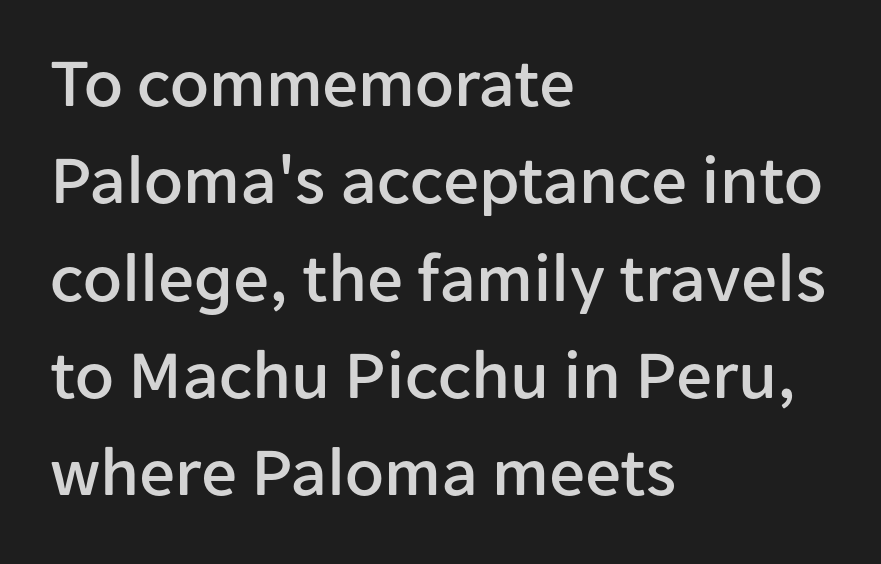
{"serif": "no", "italic": "no", "width": "normal", "stroke_contrast": "low", "x_height": "medium", "monospaced": "no", "underline": "no", "align": "left", "line_spacing": "normal", "line_spacing_ratio": 1.37, "letter_spacing": "normal", "letter_spacing_em": 0.0, "glyph_px": 71}
